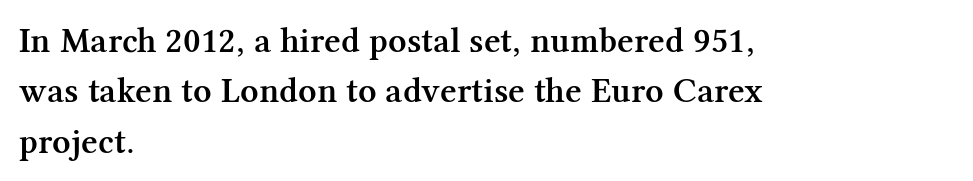
{"serif": "yes", "italic": "no", "bold": "semi", "weight": "semibold", "width": "normal", "stroke_contrast": "medium", "x_height": "medium", "monospaced": "no", "underline": "no", "align": "left", "line_spacing": "normal", "line_spacing_ratio": 1.4, "letter_spacing": "normal", "letter_spacing_em": 0.0, "glyph_px": 36}
